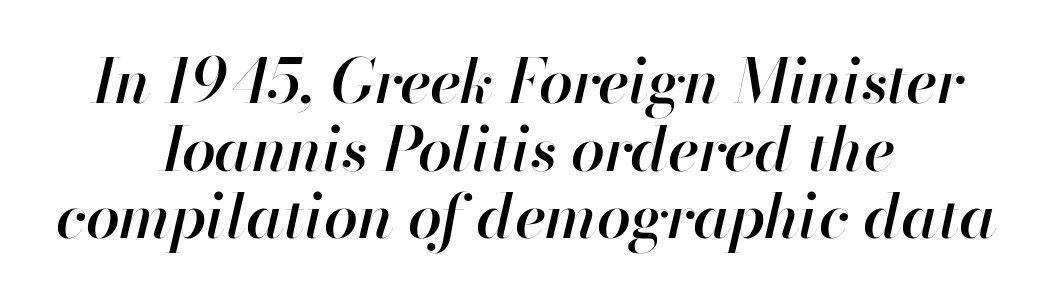
Has an underline been added? It has not. Centered paragraph, ragged on both sides. The face used here is proportionally spaced, like ordinary book or web type. The letterforms sit shoulder to shoulder at normal distance.
